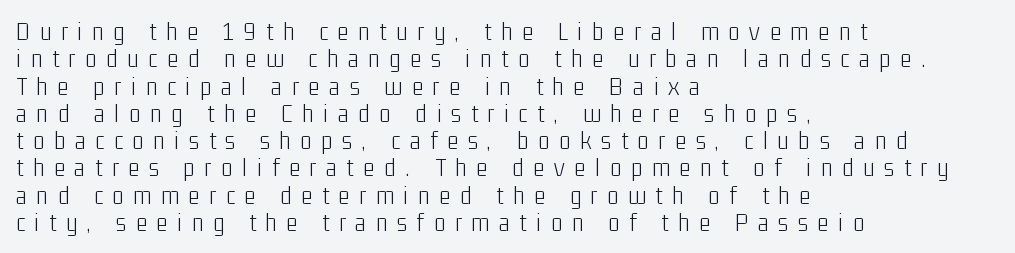
Q: Is the text bold? A: No.
Q: Is the text italic (slanted)? A: No, it is upright.
Q: Is the text underlined? A: No.
Q: How is the paragraph aligned? A: Left-aligned.
Q: Is the spacing between letters normal or unusually wide? A: Unusually wide.
Q: Is the spacing between lines tight, normal or loose? A: Tight.
